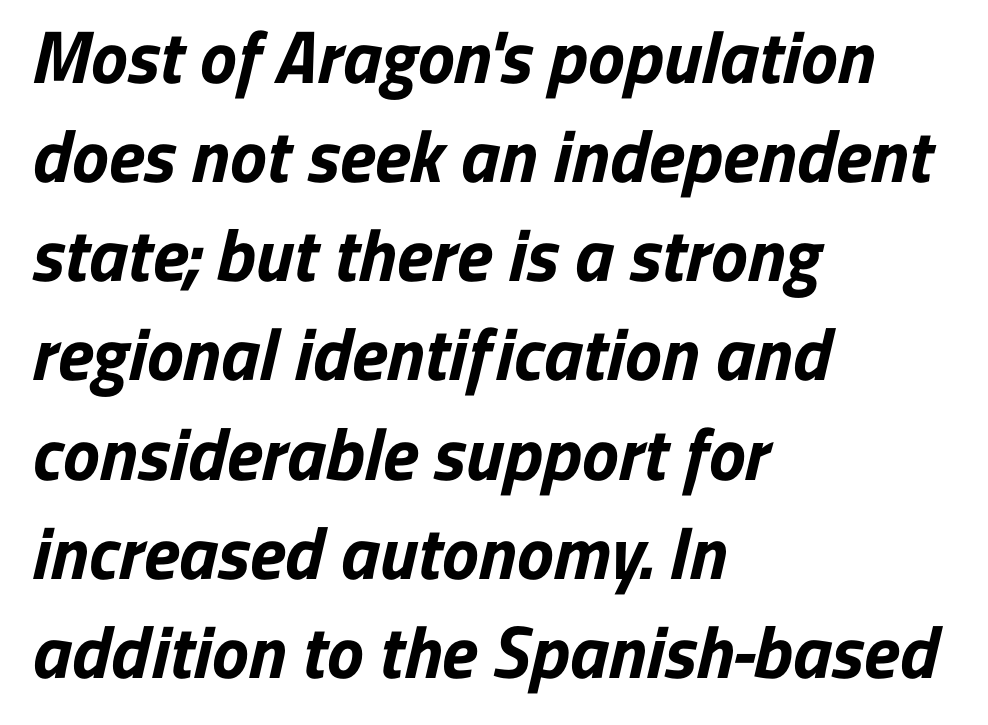
Q: Is the text bold? A: Yes.
Q: Is the typeface a serif or a sans-serif typeface? A: Sans-serif.
Q: Is the text underlined? A: No.
Q: How is the paragraph aligned? A: Left-aligned.
Q: Is the spacing between letters normal or unusually wide? A: Normal.
Q: Is the spacing between lines tight, normal or loose? A: Normal.
Q: Width (condensed, normal, or wide)? A: Normal.
Q: Stroke contrast? A: Low.
Q: x-height? A: Medium.
Q: Monospaced? A: No.
